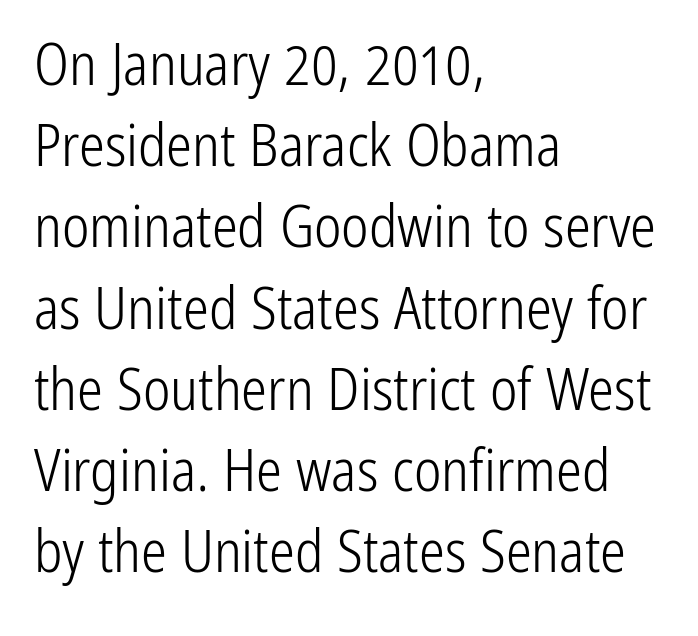
The image shows 58 px light, condensed sans-serif type, upright; set left-aligned, normal line spacing (1.4x), normal letter spacing, not underlined; low stroke contrast and a medium x-height.
